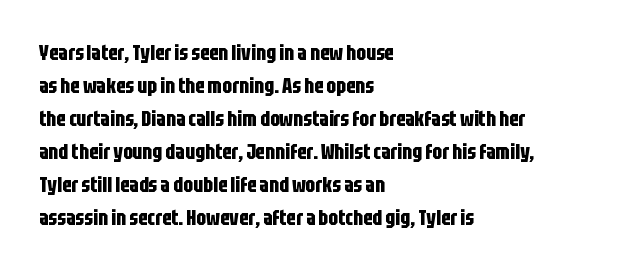
The image shows 21 px bold type, upright; set left-aligned, normal line spacing (1.57x), normal letter spacing, not underlined.
